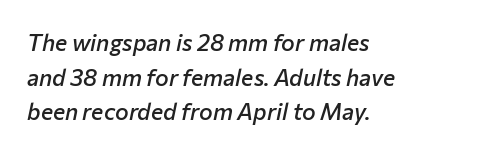
A normal amount of white space separates one row of letters from the next. Rule under the text: the space is simply empty. Left-aligned paragraph, ragged on the right. A typesetter would call this zero additional tracking.
